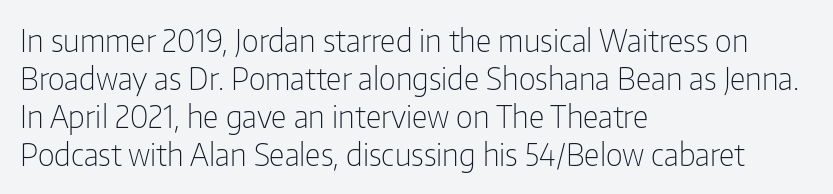
Q: Is the text bold? A: No.
Q: Is the text italic (slanted)? A: No, it is upright.
Q: Is the typeface a serif or a sans-serif typeface? A: Sans-serif.
Q: Is the text underlined? A: No.
Q: How is the paragraph aligned? A: Left-aligned.
Q: Is the spacing between letters normal or unusually wide? A: Normal.
Q: Width (condensed, normal, or wide)? A: Condensed.
Q: Stroke contrast? A: Low.
Q: x-height? A: Medium.
Q: Monospaced? A: No.
